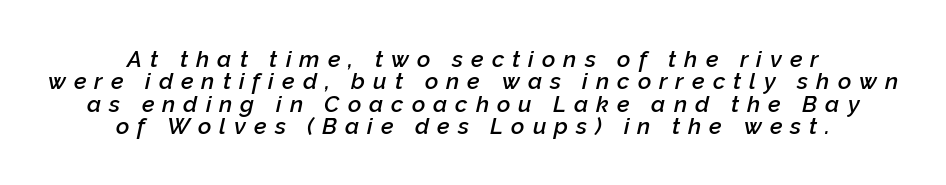
The area under the type is left untouched. The designer dialed line spacing down below the default. Alignment: centered. These lines were composed using italics. A fair bit of extra ink — the face is semibold, not bold.
